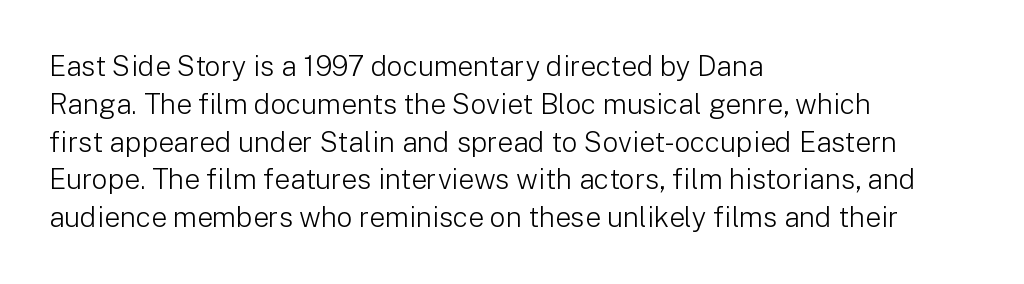
{"serif": "no", "italic": "no", "bold": "no", "weight": "light", "width": "normal", "stroke_contrast": "low", "x_height": "medium", "monospaced": "no", "underline": "no", "align": "left", "line_spacing": "normal", "line_spacing_ratio": 1.35, "letter_spacing": "normal", "letter_spacing_em": 0.0, "glyph_px": 28}
